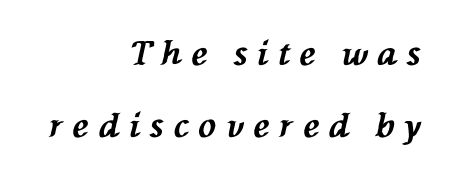
This is oblique type, the kind used for emphasis or titles. Underlining? Definitely not there. Each new line begins a long way beneath the previous one. Proportional: the letters do not fall into vertical columns. Plenty of ink on the page — the face is bold. This rendering uses right alignment, leaving the left contour irregular.
